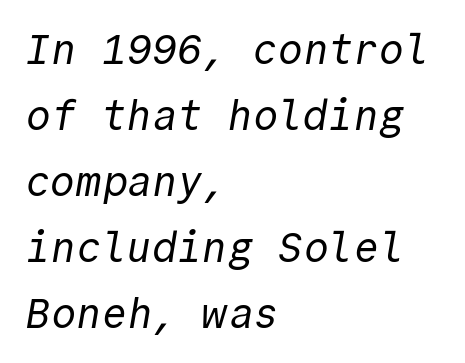
The image shows 42 px regular-weight sans-serif type, monospaced; set left-aligned, normal line spacing (1.57x), normal letter spacing, not underlined; a medium x-height.
